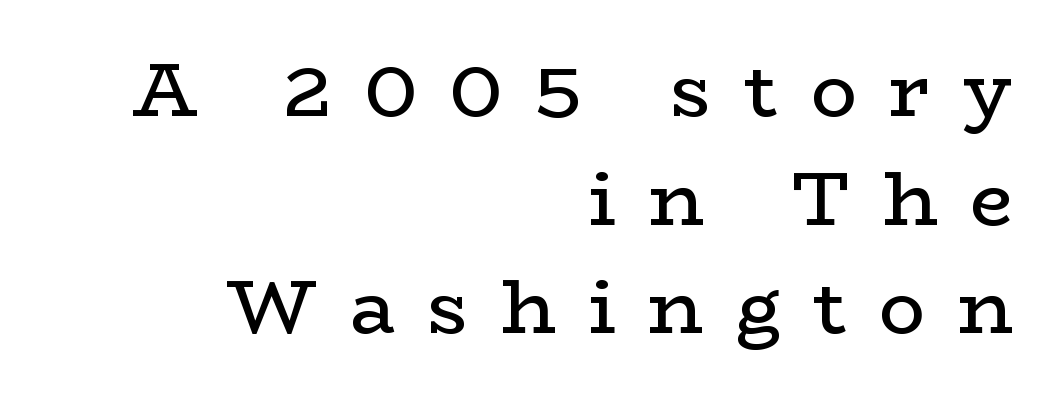
Q: Is the text bold? A: No.
Q: Is the text italic (slanted)? A: No, it is upright.
Q: Is the typeface a serif or a sans-serif typeface? A: Serif.
Q: Is the text underlined? A: No.
Q: How is the paragraph aligned? A: Right-aligned.
Q: Is the spacing between letters normal or unusually wide? A: Unusually wide.
Q: Is the spacing between lines tight, normal or loose? A: Normal.
Q: Width (condensed, normal, or wide)? A: Wide.
Q: Stroke contrast? A: Low.
Q: x-height? A: Medium.
Q: Monospaced? A: No.
